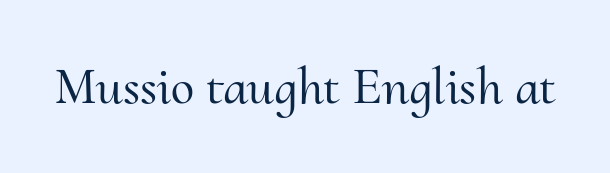
Has an underline been added? It has not. The letters stand upright; this is a roman face. The text was rendered using a seriffed face with decorative stroke endings. Think of a printed novel: that variable character pitch is what you see here.
